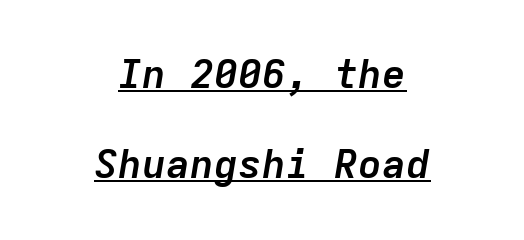
There is no visible air inserted between adjacent glyphs. The axis of the letterforms is tilted away from vertical. The block of text is sparse from top to bottom, with ample space between rows. Quick note: underline on. These lines carry a lot of weight — the face is fully bold.
